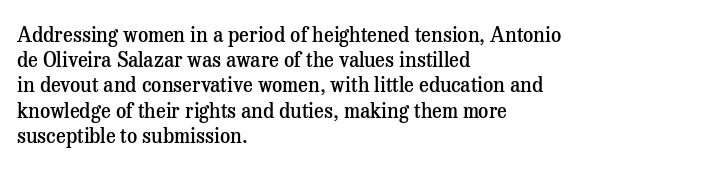
The image shows 20 px text type, upright; set left-aligned, normal line spacing (1.26x), normal letter spacing, not underlined.
